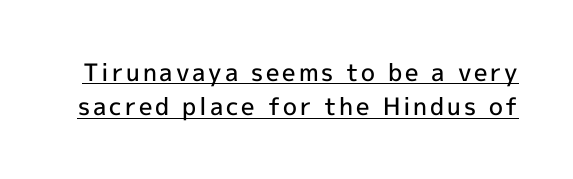
The image shows 24 px text type, upright; set normal line spacing (1.42x), underlined.
